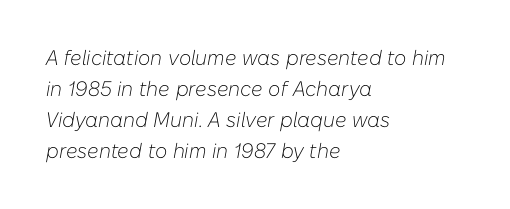
Does the copy run flush right? No — it runs flush left. Observe the lean: these are italic letterforms. Summary of weight: not heavy and not bold. Compared with typical paragraphs, the rows here are spaced about the same. Characters follow at the spacing the type designer built in.
